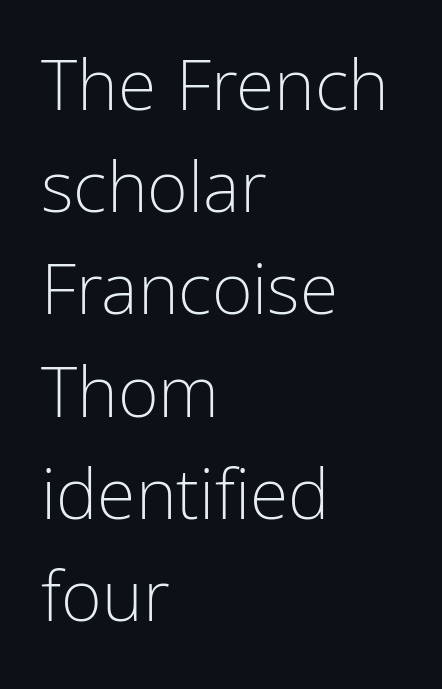
{"serif": "no", "italic": "no", "bold": "no", "weight": "light", "width": "condensed", "stroke_contrast": "low", "x_height": "medium", "monospaced": "no", "underline": "no", "align": "left", "line_spacing": "normal", "line_spacing_ratio": 1.46, "letter_spacing": "normal", "letter_spacing_em": 0.0, "glyph_px": 70}
